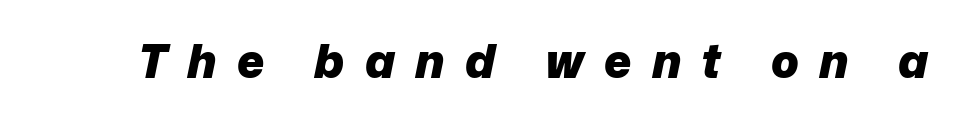
The image shows 46 px heavy type, italic (leaning right); set unusually wide letter spacing (+0.44 em), not underlined; low stroke contrast and a medium x-height.
